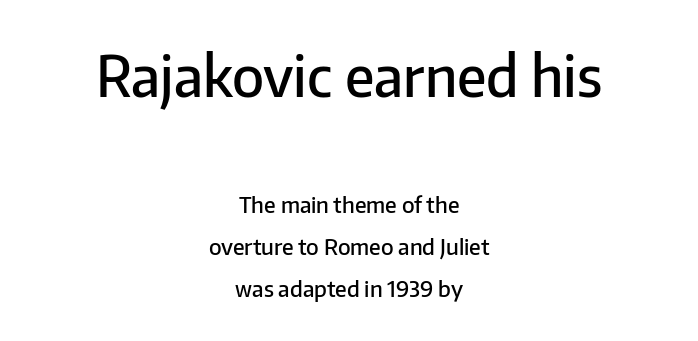
Q: Is the text bold? A: Semi-bold.
Q: Is the text italic (slanted)? A: No, it is upright.
Q: Is the typeface a serif or a sans-serif typeface? A: Sans-serif.
Q: Is the text underlined? A: No.
Q: How is the paragraph aligned? A: Centered.
Q: Is the spacing between letters normal or unusually wide? A: Normal.
Q: Is the spacing between lines tight, normal or loose? A: Loose.
Q: Which block of text is set in a larger size, the first (top) or the second (bottom)? A: The first (top) one.
Q: Width (condensed, normal, or wide)? A: Normal.
Q: Stroke contrast? A: Low.
Q: x-height? A: Medium.
Q: Monospaced? A: No.
